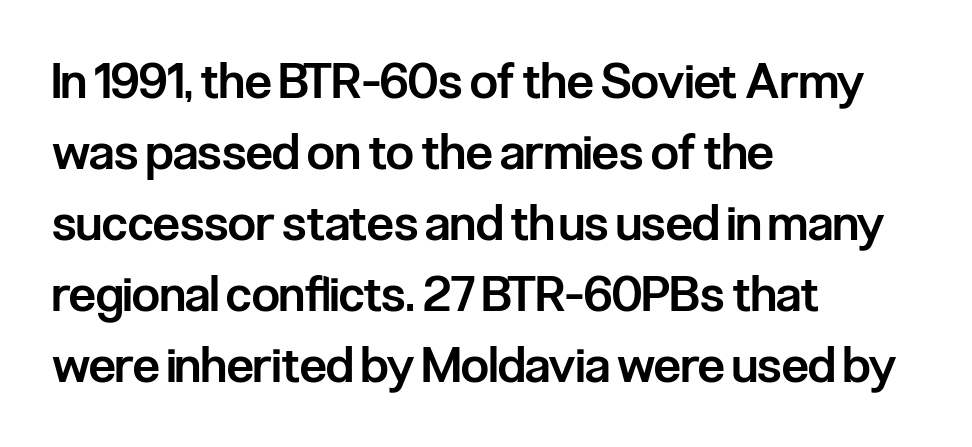
The image shows 49 px semibold, condensed sans-serif type, upright; set left-aligned, normal line spacing (1.45x), normal letter spacing, not underlined; low stroke contrast and a medium x-height.
